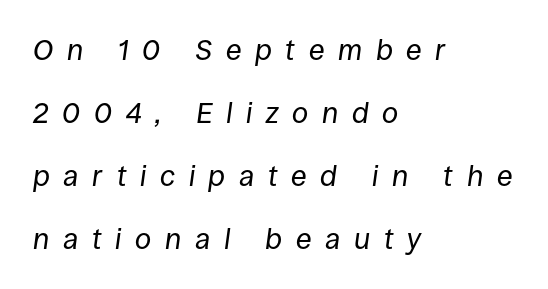
Short note: letters widely spaced. Do the characters align in a grid? No, the font is proportional. Horizontal alignment here is leftward, the default for most running prose. Nobody drew a line under any word here. Italic: yes, the glyphs are oblique.
